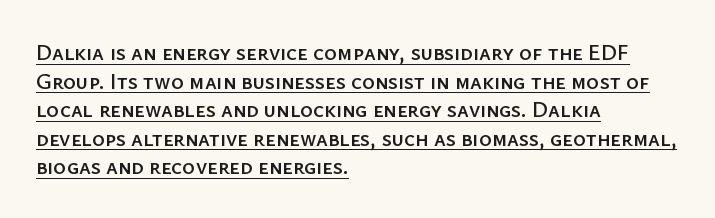
Q: Is the text italic (slanted)? A: No, it is upright.
Q: Is the text underlined? A: Yes.
Q: How is the paragraph aligned? A: Left-aligned.
Q: Is the spacing between letters normal or unusually wide? A: Normal.
Q: Is the spacing between lines tight, normal or loose? A: Normal.
